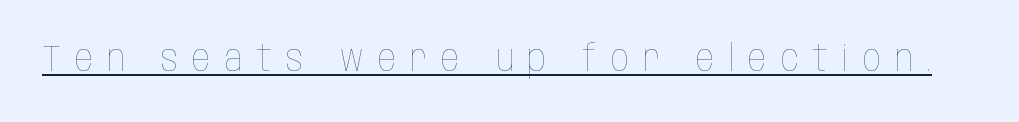
{"italic": "no", "bold": "no", "weight": "thin", "width": "condensed", "stroke_contrast": "low", "x_height": "large", "monospaced": "no", "underline": "yes", "letter_spacing": "wide", "letter_spacing_em": 0.39, "glyph_px": 36}
